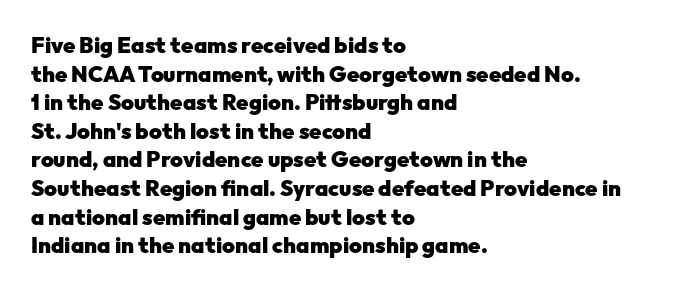
The image shows 22 px bold type, upright; set left-aligned, normal line spacing (1.3x), normal letter spacing, not underlined.
